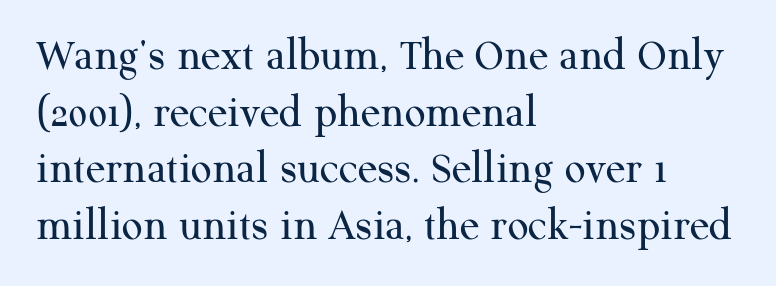
Q: Is the text bold? A: No.
Q: Is the text italic (slanted)? A: No, it is upright.
Q: Is the typeface a serif or a sans-serif typeface? A: Serif.
Q: Is the text underlined? A: No.
Q: How is the paragraph aligned? A: Left-aligned.
Q: Is the spacing between letters normal or unusually wide? A: Normal.
Q: Width (condensed, normal, or wide)? A: Normal.
Q: Stroke contrast? A: Medium.
Q: x-height? A: Medium.
Q: Monospaced? A: No.
